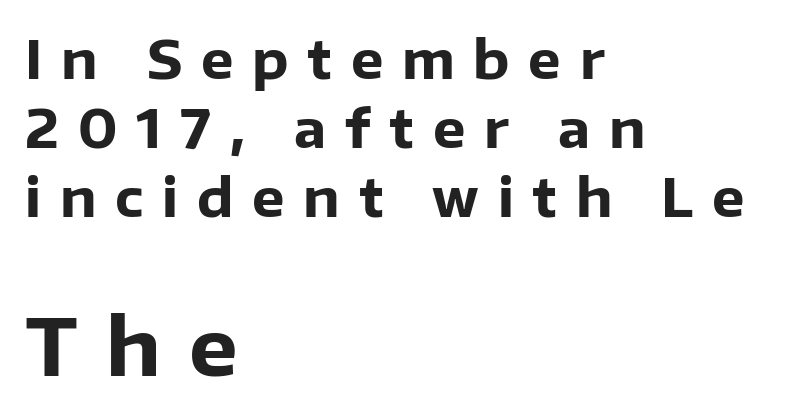
{"serif": "no", "italic": "no", "bold": "yes", "weight": "heavy", "width": "normal", "stroke_contrast": "low", "x_height": "medium", "monospaced": "no", "underline": "no", "align": "left", "line_spacing": "normal", "line_spacing_ratio": 1.33, "letter_spacing": "wide", "letter_spacing_em": 0.36, "larger_block": "second", "size_ratio": 1.5, "glyph_px": 78}
